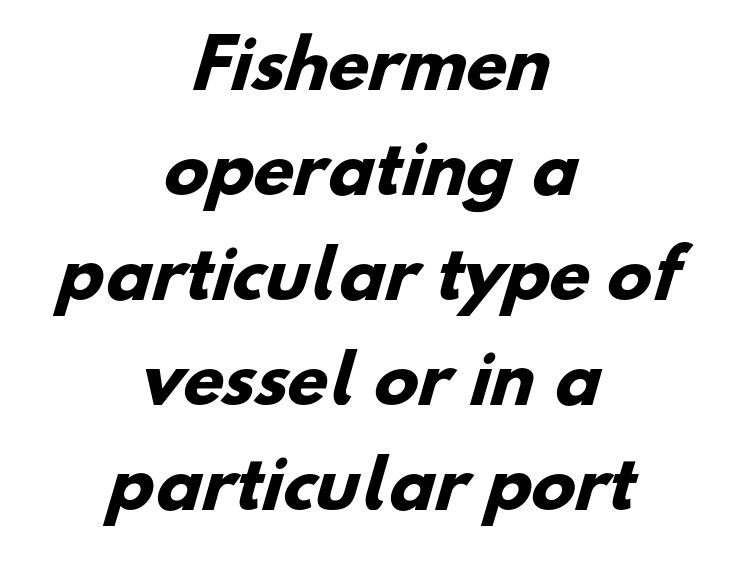
{"serif": "no", "bold": "yes", "weight": "heavy", "width": "normal", "stroke_contrast": "low", "x_height": "small", "monospaced": "no", "underline": "no", "align": "center", "line_spacing": "normal", "line_spacing_ratio": 1.59, "letter_spacing": "normal", "letter_spacing_em": 0.0, "glyph_px": 66}
